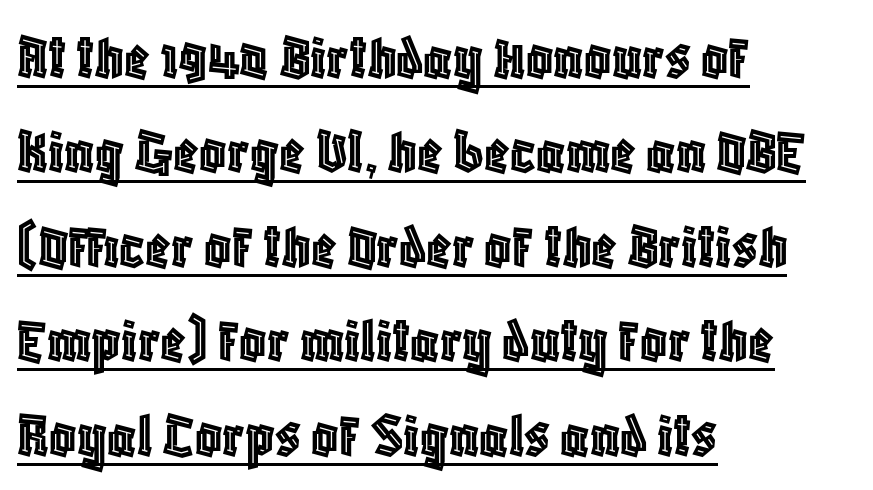
Short note: letters normally spaced. Posture: upright roman. These lines are rendered in a variable-pitch font. If you measured baseline to baseline, you'd find a middling distance.
